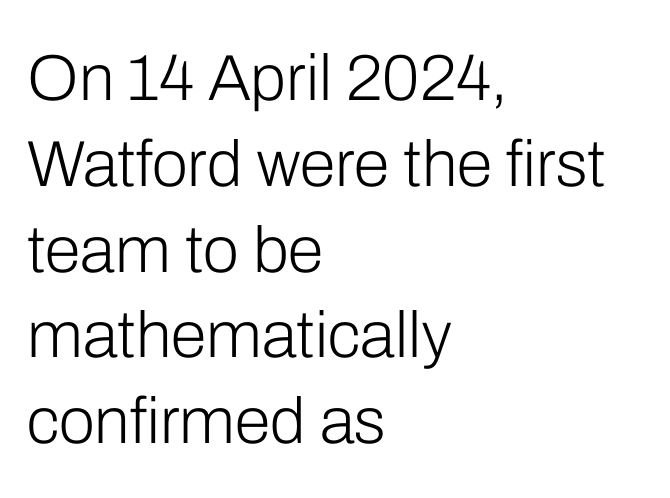
Regular leading. Quick note: not italic, upright. Here the glyphs are tracked normally, forming tight word shapes. Unlike a traditional serif, this face leaves its strokes unadorned. Compared with a typical body face, this is equally light or lighter still. The typesetter chose a ragged-right arrangement here.
